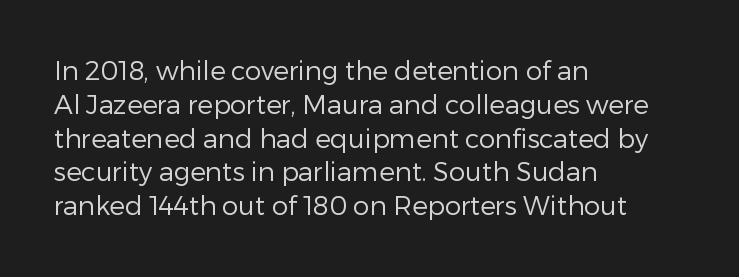
Descenders are the only things crossing below the line. Vertical strokes here are truly vertical. Compared with typical paragraphs, the rows here are spaced about the same. The setting favours the left margin, as ordinary paragraphs usually do.
